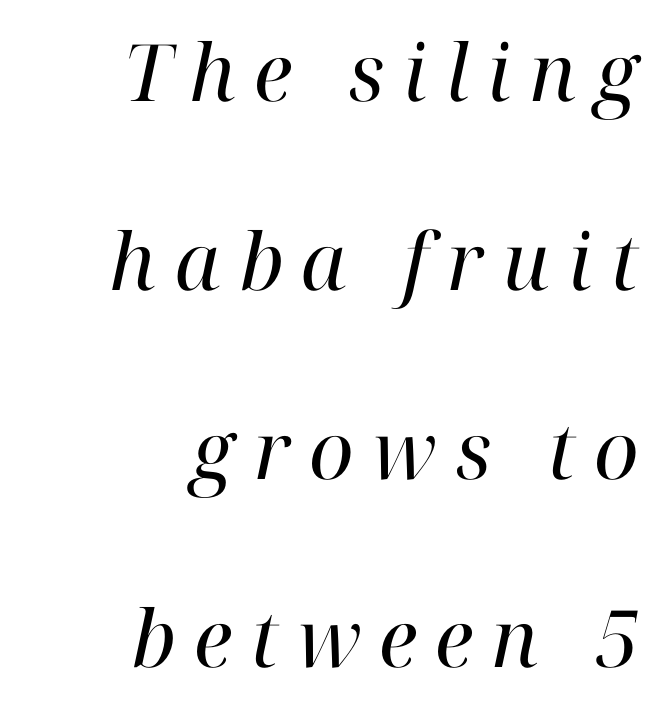
The image shows 79 px regular-weight serif type, italic (leaning right); set right-aligned, loose line spacing (2.39x), unusually wide letter spacing (+0.23 em), not underlined; high stroke contrast and a medium x-height.
